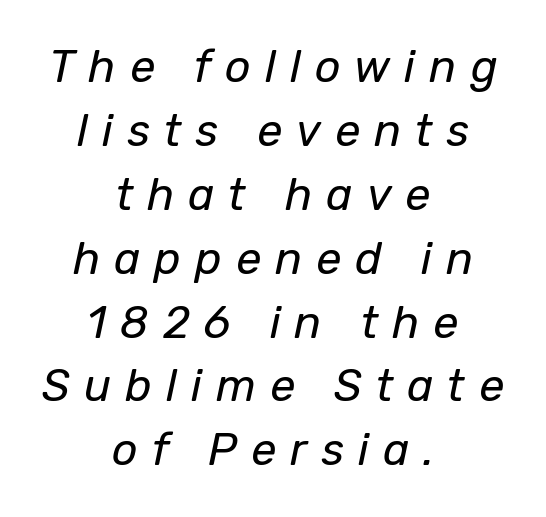
Horizontal alignment here is central, giving a formal, balanced look. Vertically, the passage feels balanced, rows spaced as you'd expect. This rendering widens character spacing well past its baseline value. Looks like regular typesetting: each glyph gets only the width it needs. This rendering features lettering with no underline.
